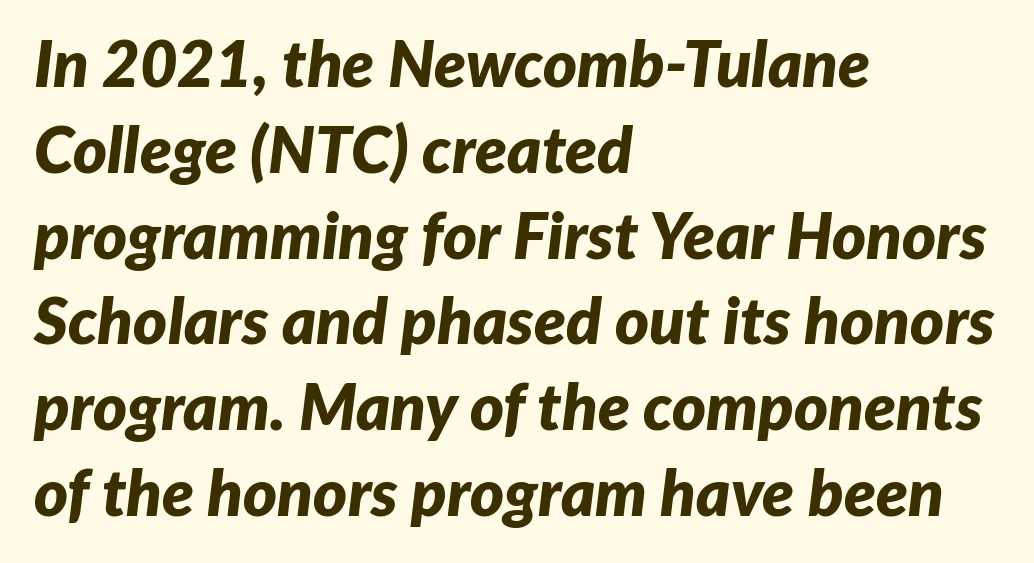
The foot of each line stays bare and open. The glyphs look as if they've been sheared to an angle. You could not count columns in this text — the font is proportionally spaced. Leading matches the norm, producing a regular column. A typesetter would call this zero additional tracking. Weight check: bold — yes, fully.
